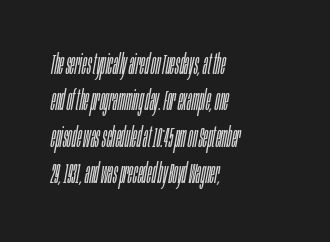
The image shows 28 px light, condensed type, italic (leaning right); set left-aligned, normal line spacing (1.3x), normal letter spacing, not underlined; low stroke contrast and a large x-height.
